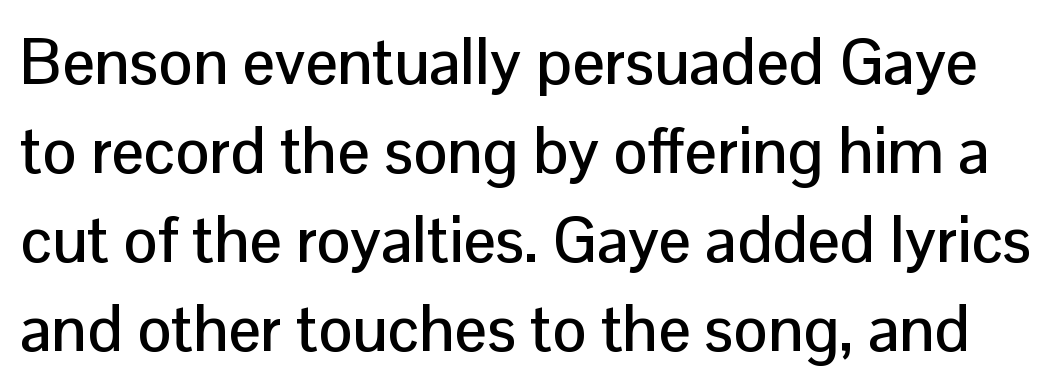
The image shows 64 px sans-serif type, upright; set normal line spacing (1.39x), normal letter spacing, not underlined; low stroke contrast and a medium x-height.
